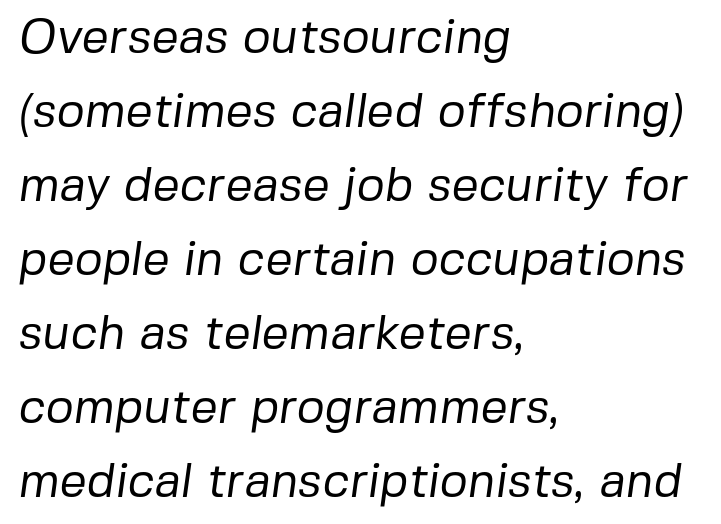
The image shows 48 px regular-weight sans-serif type; set left-aligned, normal line spacing (1.54x), normal letter spacing, not underlined; low stroke contrast and a medium x-height.
